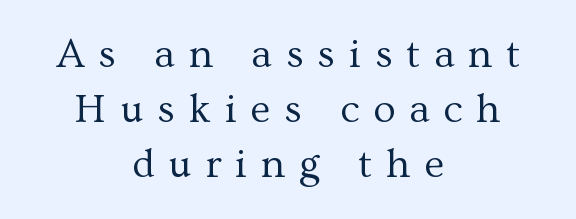
Loose tracking; the words dissolve into strings of separated letters. In terms of posture, this sample is upright. Are there feet on the stems? There are — it's a serif. This rendering uses center alignment, leaving both contours irregular but symmetric. Varying glyph widths throughout — classic text-font behaviour.
